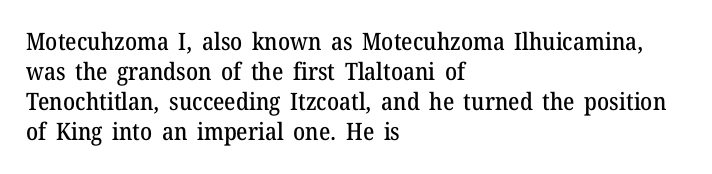
The lines in this sample share a left origin and differ only in where they stop. Tracking here is standard; glyphs follow each other at the usual distance. How would I describe the line gaps? Plain and ordinary. You can tell it's not italic because the verticals are truly vertical.
